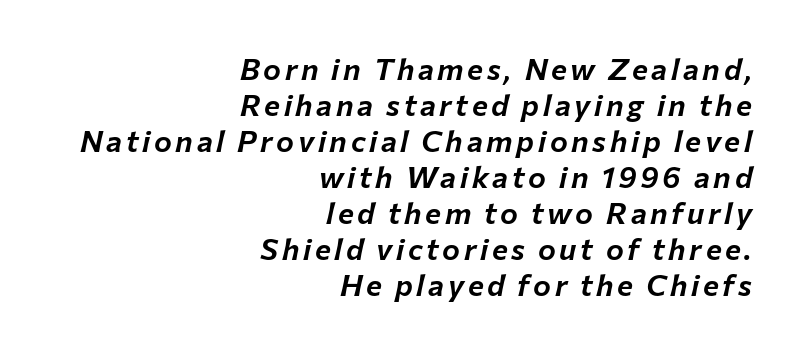
Note the varied advance widths — an 'i' is clearly narrower than an 'm'. Would a proofreader flag this as italicized? Yes. All the whitespace from short lines collects on the left. The gap between lines stays unmarked.
